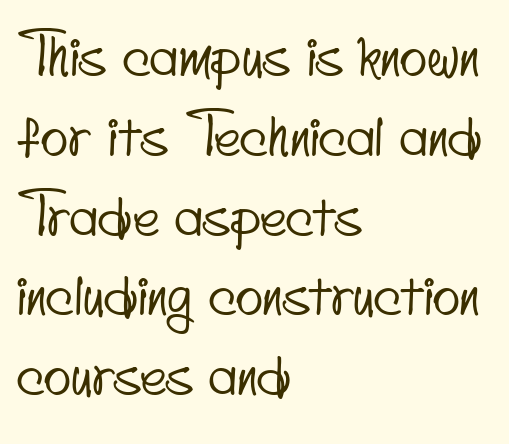
{"serif": "no", "width": "condensed", "stroke_contrast": "low", "x_height": "small", "monospaced": "no", "underline": "no", "align": "left", "line_spacing": "normal", "line_spacing_ratio": 1.4, "letter_spacing": "normal", "letter_spacing_em": 0.0, "glyph_px": 57}
